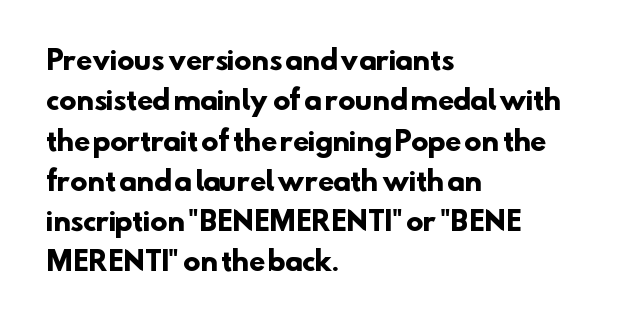
{"bold": "yes", "underline": "no", "align": "left", "line_spacing": "normal", "line_spacing_ratio": 1.55, "letter_spacing": "normal", "letter_spacing_em": 0.0, "glyph_px": 26}
